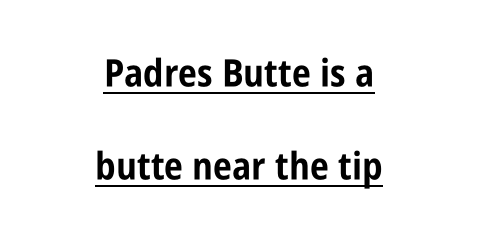
{"serif": "no", "italic": "no", "bold": "yes", "weight": "bold", "width": "condensed", "stroke_contrast": "low", "x_height": "large", "monospaced": "no", "underline": "yes", "align": "center", "line_spacing": "loose", "line_spacing_ratio": 2.45, "letter_spacing": "normal", "letter_spacing_em": 0.0, "glyph_px": 38}
